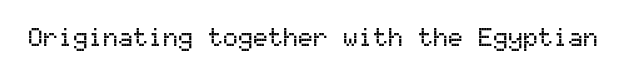
If you drew a line through each stem, it would be perfectly vertical. Characters follow at the spacing the type designer built in. The words here are not underlined.
